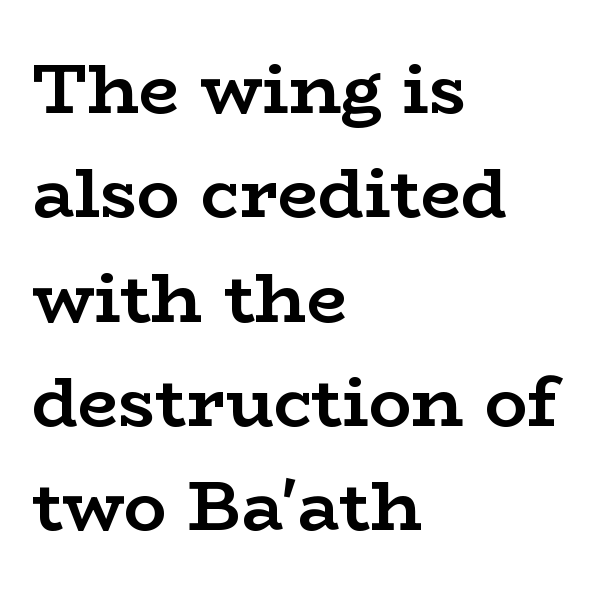
The image shows 71 px semibold, wide serif type, upright; set left-aligned, normal line spacing (1.47x), normal letter spacing, not underlined; low stroke contrast and a medium x-height.
